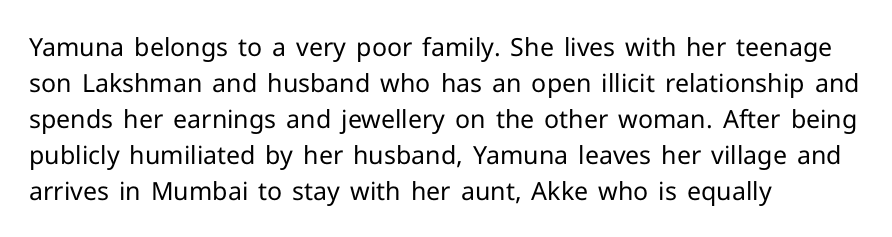
The image shows 25 px text type, upright; set left-aligned, normal line spacing (1.44x), normal letter spacing, not underlined.
